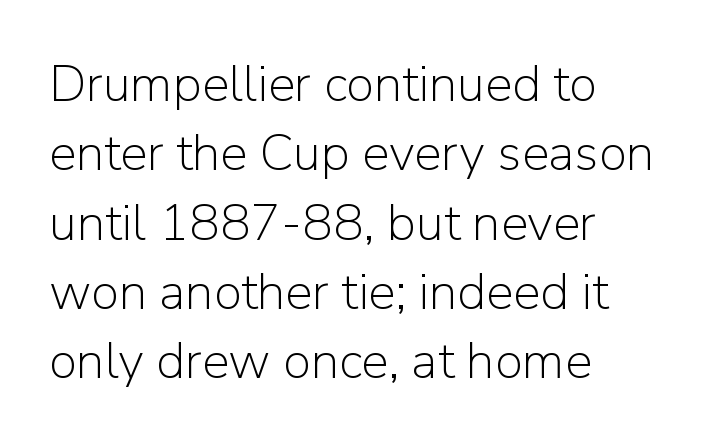
The setting favours the left margin, as ordinary paragraphs usually do. Here the designer chose a conventional face with non-uniform glyph widths. Anything drawn beneath the words? Only blank space. The typeface has the unassuming heft of standard copy or less.
